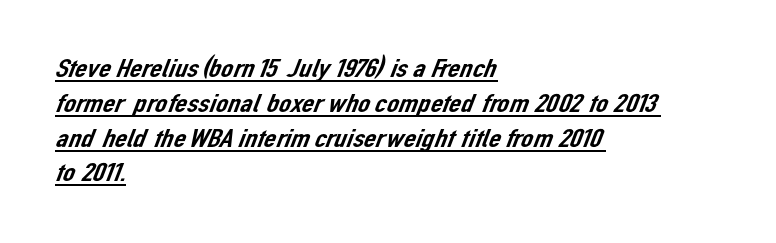
Q: Is the text underlined? A: Yes.
Q: How is the paragraph aligned? A: Left-aligned.
Q: Is the spacing between letters normal or unusually wide? A: Normal.
Q: Is the spacing between lines tight, normal or loose? A: Normal.
